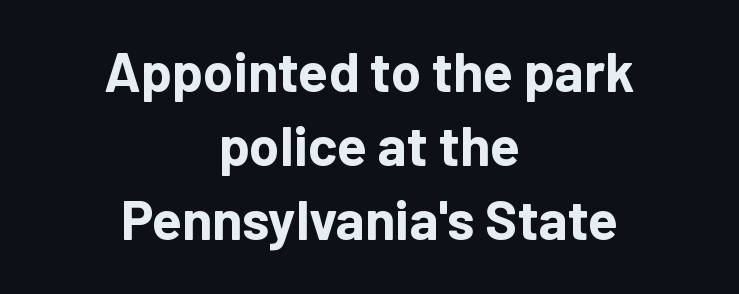
Compared with typical body copy, the letter spacing here is the same. A typesetter would call this proportional, since set widths differ per character. The typeface chosen for these lines omits serifs. Normally led — the rows are evenly, conventionally spaced.
